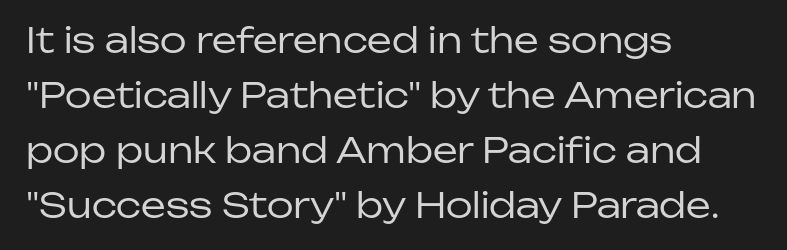
{"serif": "no", "italic": "no", "bold": "no", "weight": "regular", "width": "normal", "stroke_contrast": "low", "x_height": "medium", "monospaced": "no", "underline": "no", "align": "left", "line_spacing": "normal", "line_spacing_ratio": 1.57, "letter_spacing": "normal", "letter_spacing_em": 0.0, "glyph_px": 35}
